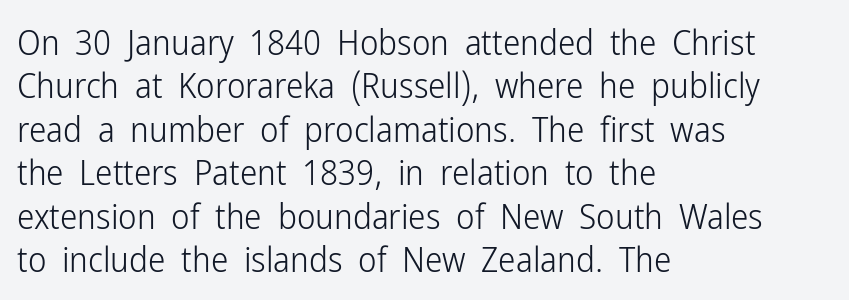
Here the glyphs are tracked normally, forming tight word shapes. The weight tops out at a normal text grade. A typesetter would label this face a sans. If you drew a ruler down the left edge, every line would touch it. Is this a fixed-width face? No — the glyphs have proportional, varying widths. The zone under the glyphs is completely vacant.
